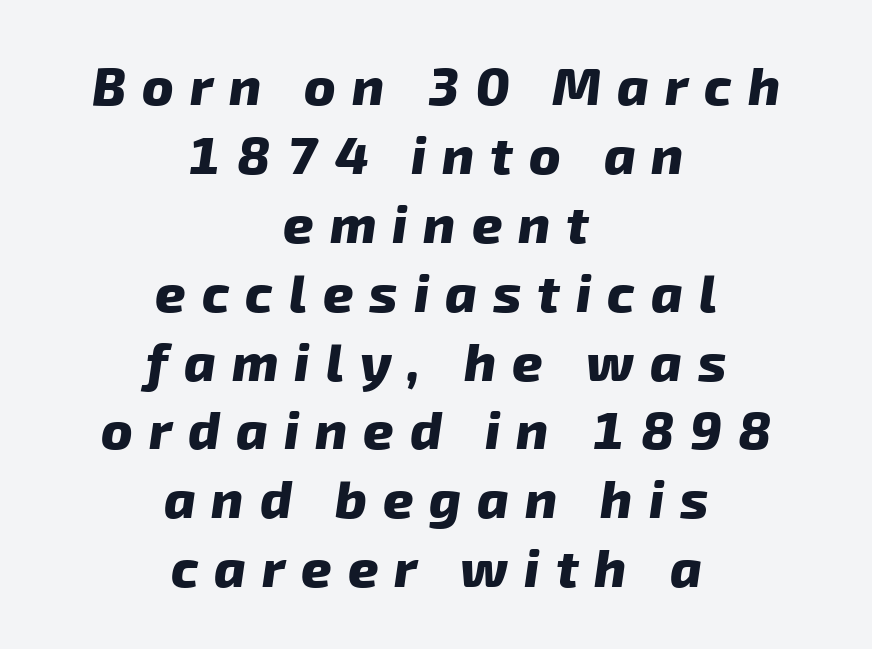
Q: Is the text bold? A: Yes.
Q: Is the typeface a serif or a sans-serif typeface? A: Sans-serif.
Q: Is the text underlined? A: No.
Q: How is the paragraph aligned? A: Centered.
Q: Is the spacing between letters normal or unusually wide? A: Unusually wide.
Q: Is the spacing between lines tight, normal or loose? A: Normal.
Q: Width (condensed, normal, or wide)? A: Normal.
Q: Stroke contrast? A: Low.
Q: x-height? A: Medium.
Q: Monospaced? A: No.
